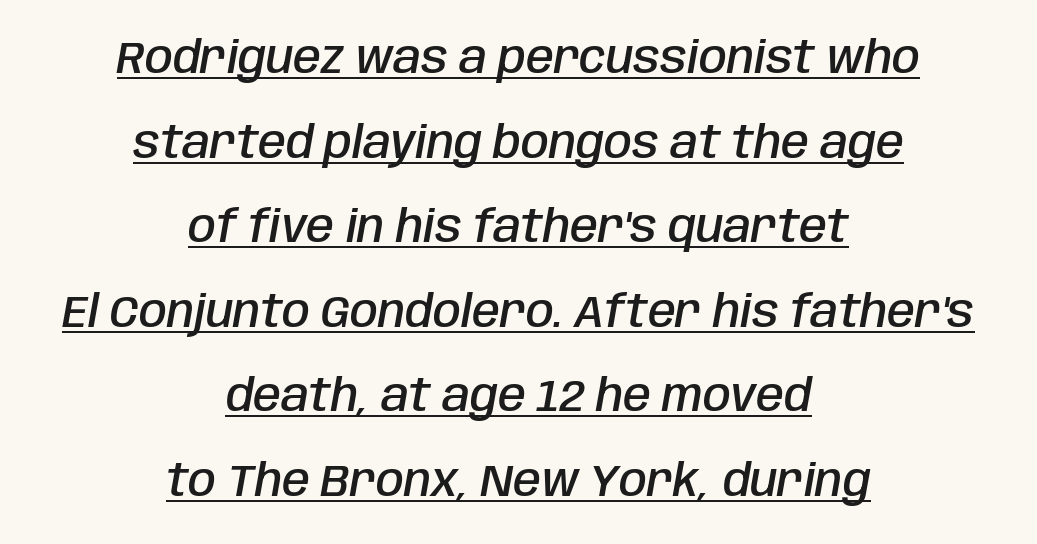
{"italic": "yes", "lean": "right", "slant_degrees": 10, "bold": "semi", "weight": "semibold", "width": "condensed", "stroke_contrast": "low", "x_height": "large", "monospaced": "no", "underline": "yes", "align": "center", "line_spacing_ratio": 1.88, "letter_spacing": "normal", "letter_spacing_em": 0.0, "glyph_px": 45}
